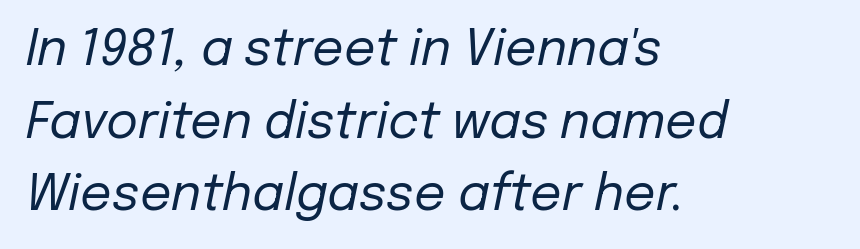
{"italic": "yes", "lean": "right", "slant_degrees": 12, "bold": "no", "weight": "regular", "width": "normal", "stroke_contrast": "low", "x_height": "medium", "monospaced": "no", "underline": "no", "align": "left", "line_spacing": "normal", "line_spacing_ratio": 1.48, "letter_spacing": "normal", "letter_spacing_em": 0.0, "glyph_px": 49}
